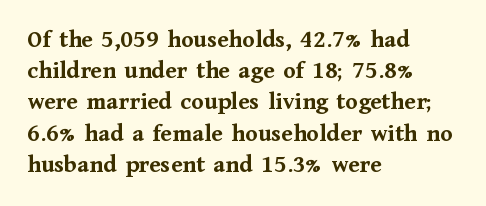
Caption: standard tracking, unaltered. Weight: bold. Line beginnings align vertically; line endings do not. The type sits square on the baseline with zero lean.
